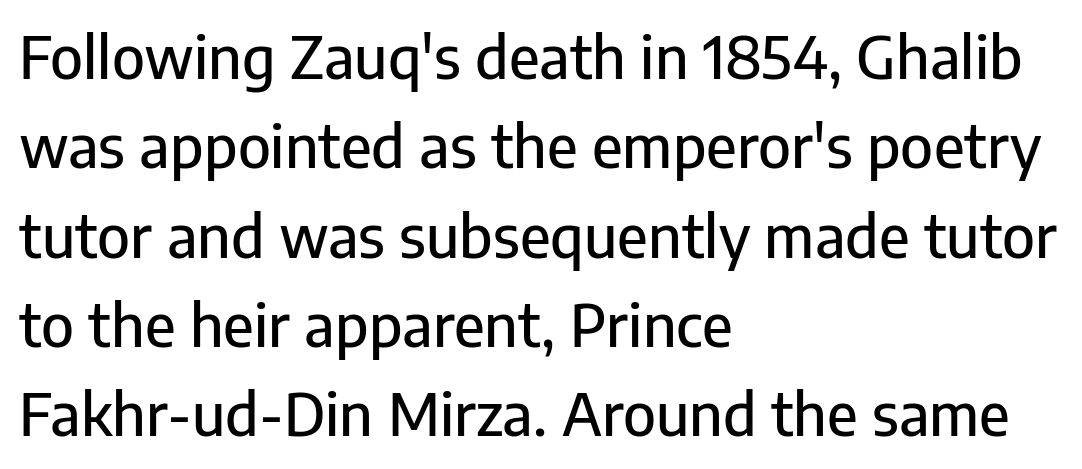
The face used here is rendered with its standard letterfit. Descenders hang freely into open space. This sample has the flowing, uneven cadence of proportional lettering. Nothing sits at the stroke ends, so this counts as sans-serif.
